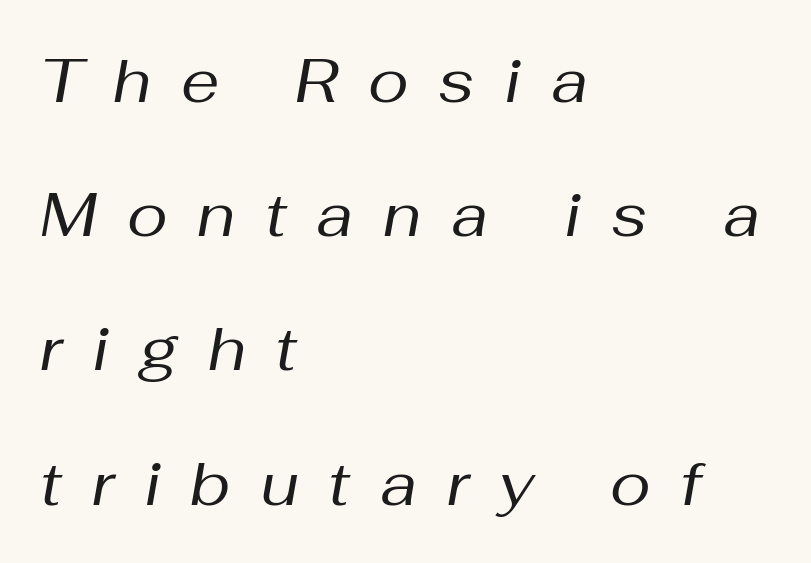
The image shows 61 px regular-weight type, italic (leaning right); set left-aligned, loose line spacing (2.2x), unusually wide letter spacing (+0.49 em), not underlined; medium stroke contrast and a medium x-height.
